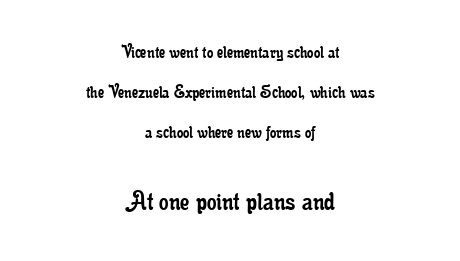
{"serif": "yes", "italic": "no", "bold": "no", "weight": "regular", "width": "condensed", "stroke_contrast": "low", "x_height": "small", "monospaced": "no", "underline": "no", "align": "center", "line_spacing": "loose", "line_spacing_ratio": 2.0, "letter_spacing": "normal", "letter_spacing_em": 0.0, "larger_block": "second", "size_ratio": 1.5, "glyph_px": 30}
